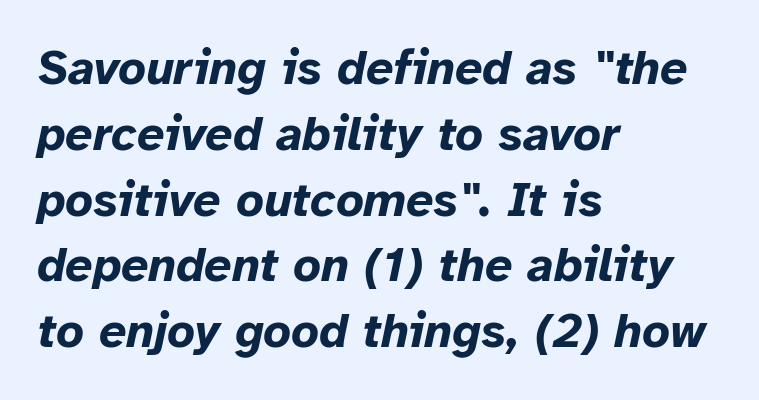
The image shows 48 px bold type, italic (leaning right); set left-aligned, normal line spacing (1.37x), normal letter spacing, not underlined; low stroke contrast and a medium x-height.
